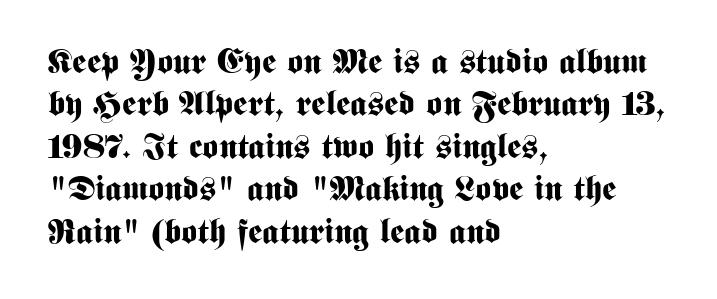
A typesetter would call this proportional, since set widths differ per character. On the weight axis this lands at bold, roughly 700. This is roman type, the default non-slanted kind. Grotesque or geometric, the face here clearly has no serifs. The passage shown is not underscored anywhere.
